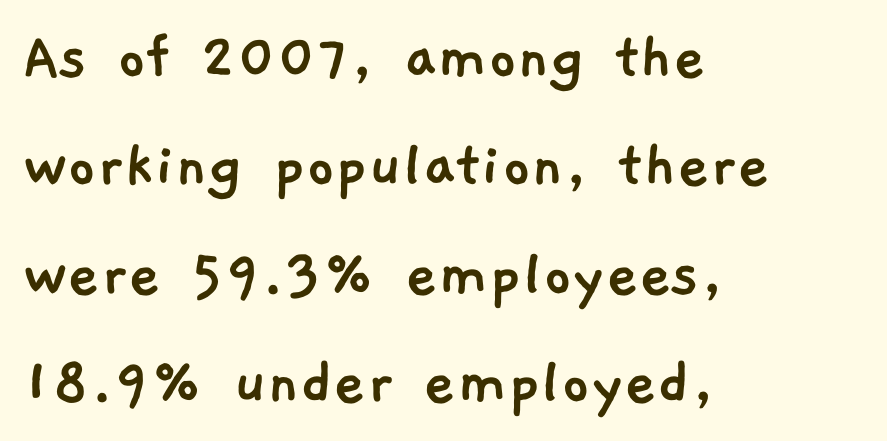
{"serif": "no", "width": "normal", "stroke_contrast": "low", "x_height": "medium", "monospaced": "no", "underline": "no", "align": "left", "line_spacing": "normal", "line_spacing_ratio": 1.55, "letter_spacing": "normal", "letter_spacing_em": 0.0, "glyph_px": 70}
